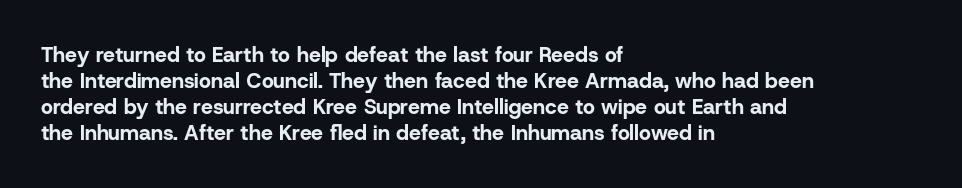
The strokes are fattened all the way to bold. Visually the block forms a straight wall on the left and a jagged coastline on the right. A typesetter would mark this as roman, not italic. The words here are not underlined.
